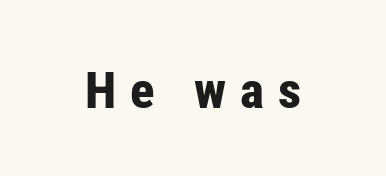
Look at the tracking — it's clearly loosened, letters drifting apart. Do the letters lean? They stand straight. Each row of text sits above clean, open space. I'd describe the lettering as bold — thick and assertive.
